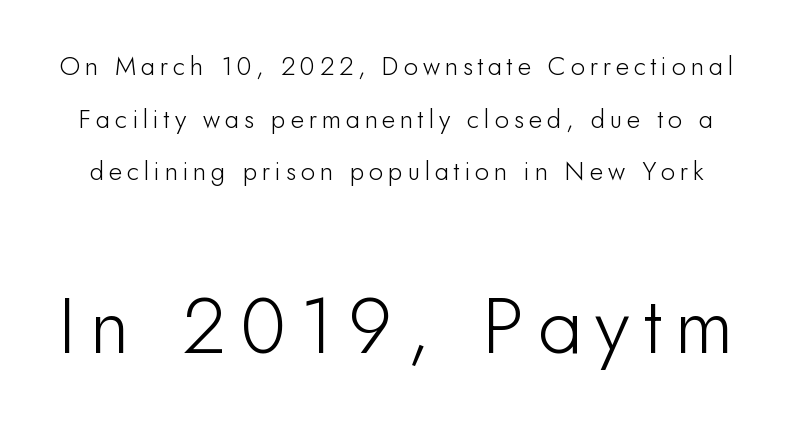
Q: Is the text italic (slanted)? A: No, it is upright.
Q: Is the typeface a serif or a sans-serif typeface? A: Sans-serif.
Q: Is the text underlined? A: No.
Q: Is the spacing between lines tight, normal or loose? A: Loose.
Q: Which block of text is set in a larger size, the first (top) or the second (bottom)? A: The second (bottom) one.
Q: Width (condensed, normal, or wide)? A: Normal.
Q: Stroke contrast? A: Low.
Q: x-height? A: Small.
Q: Monospaced? A: No.
